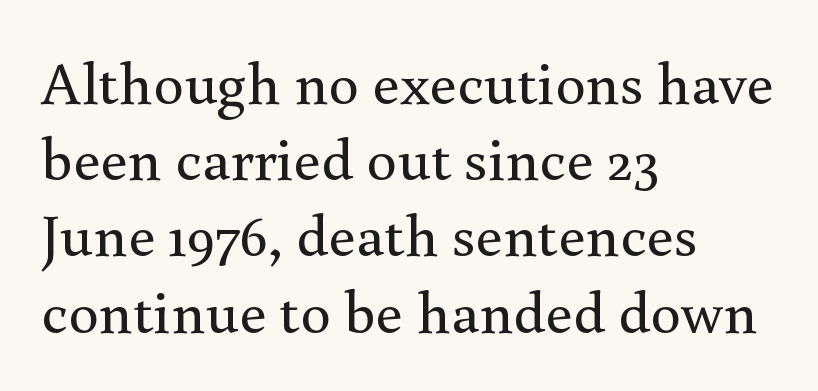
Q: Is the text bold? A: No.
Q: Is the text italic (slanted)? A: No, it is upright.
Q: Is the typeface a serif or a sans-serif typeface? A: Serif.
Q: Is the text underlined? A: No.
Q: How is the paragraph aligned? A: Left-aligned.
Q: Is the spacing between letters normal or unusually wide? A: Normal.
Q: Is the spacing between lines tight, normal or loose? A: Normal.
Q: Width (condensed, normal, or wide)? A: Normal.
Q: x-height? A: Small.
Q: Monospaced? A: No.
